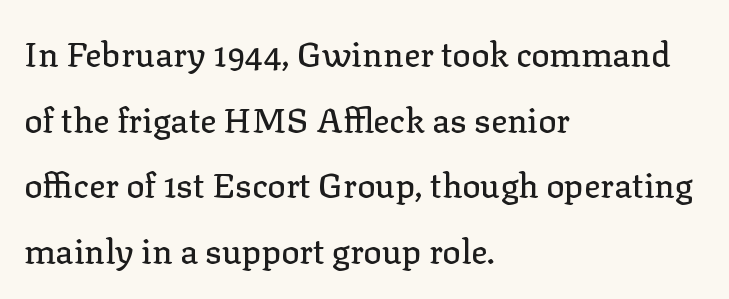
{"serif": "yes", "italic": "no", "width": "normal", "stroke_contrast": "low", "x_height": "medium", "monospaced": "no", "underline": "no", "align": "left", "line_spacing": "loose", "line_spacing_ratio": 1.93, "letter_spacing": "normal", "letter_spacing_em": 0.0, "glyph_px": 34}
